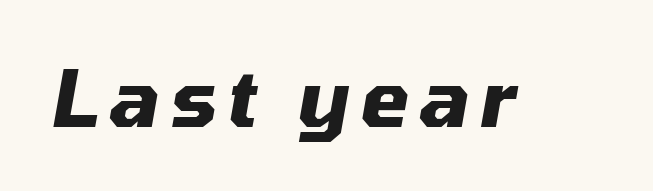
Q: Is the text bold? A: Yes.
Q: Is the text italic (slanted)? A: Yes, it leans right by about 10 degrees.
Q: Is the text underlined? A: No.
Q: Width (condensed, normal, or wide)? A: Normal.
Q: Stroke contrast? A: Medium.
Q: x-height? A: Medium.
Q: Monospaced? A: No.
